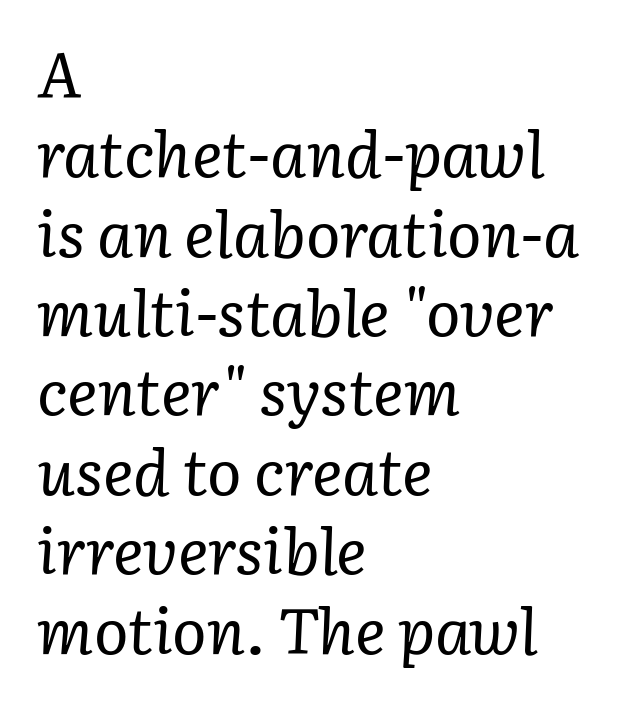
Q: Is the text bold? A: No.
Q: Is the text italic (slanted)? A: Yes, it leans right by about 3 degrees.
Q: Is the typeface a serif or a sans-serif typeface? A: Serif.
Q: Is the text underlined? A: No.
Q: How is the paragraph aligned? A: Left-aligned.
Q: Is the spacing between letters normal or unusually wide? A: Normal.
Q: Width (condensed, normal, or wide)? A: Normal.
Q: Stroke contrast? A: Low.
Q: x-height? A: Medium.
Q: Monospaced? A: No.
